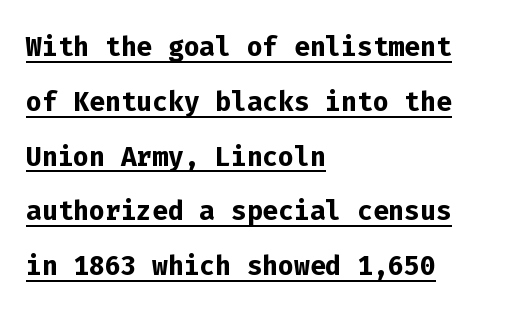
Do the characters align in a grid? Yes, the font is monospaced. The sample has been set heavy, in full bold. Students, note that the glyphs here touch the page at normal intervals. Look at the bottom of the vertical strokes: they stop flat, with no serifs. The designer left line spacing at the default. The font's upright variant was chosen for this text.
